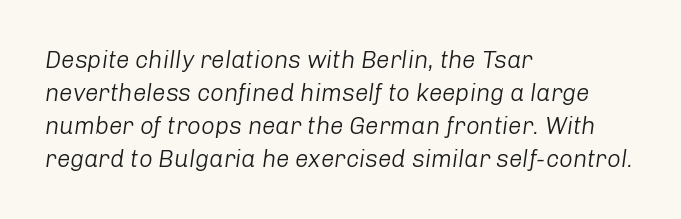
Q: Is the text bold? A: No.
Q: Is the text italic (slanted)? A: Yes, it leans right by about 8 degrees.
Q: Is the text underlined? A: No.
Q: How is the paragraph aligned? A: Left-aligned.
Q: Is the spacing between letters normal or unusually wide? A: Normal.
Q: Is the spacing between lines tight, normal or loose? A: Normal.
